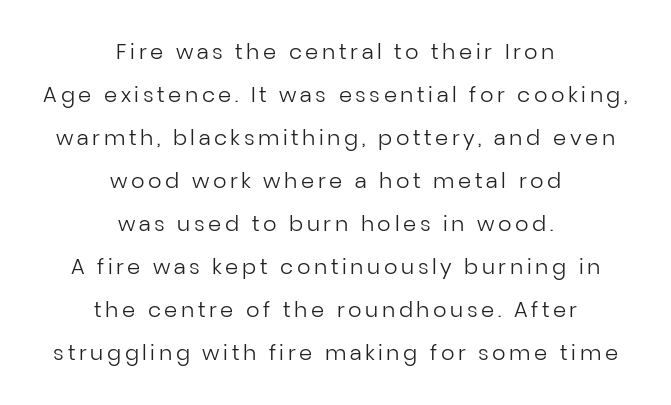
Underlining? Definitely not there. In terms of posture, this sample is upright. A centered setting, common on invitations and titles, is used for this passage. Loosely led — the rows are spread out.
